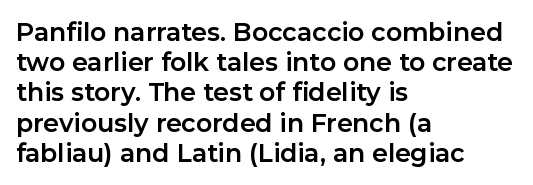
The passage shown is emphatically bold. The space directly below the letters is spotless. Tracking here is standard; glyphs follow each other at the usual distance. Where is the straight margin? On the left.
